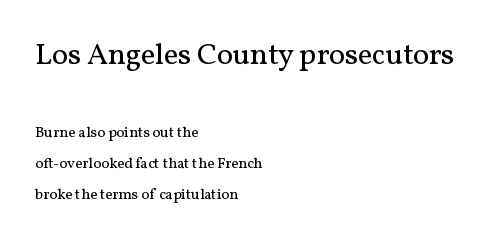
The image shows 30 px regular-weight serif type, upright; set left-aligned, loose line spacing (2.09x), normal letter spacing, not underlined; the first (top) block is 2.0x larger; medium stroke contrast and a medium x-height.
